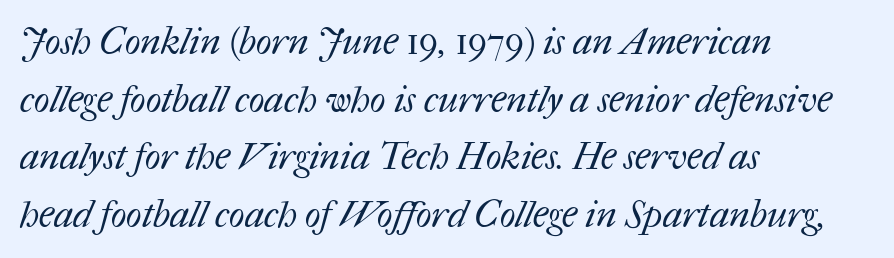
The image shows 37 px regular-weight type; set left-aligned, normal line spacing (1.56x), normal letter spacing, not underlined; medium stroke contrast and a medium x-height.
